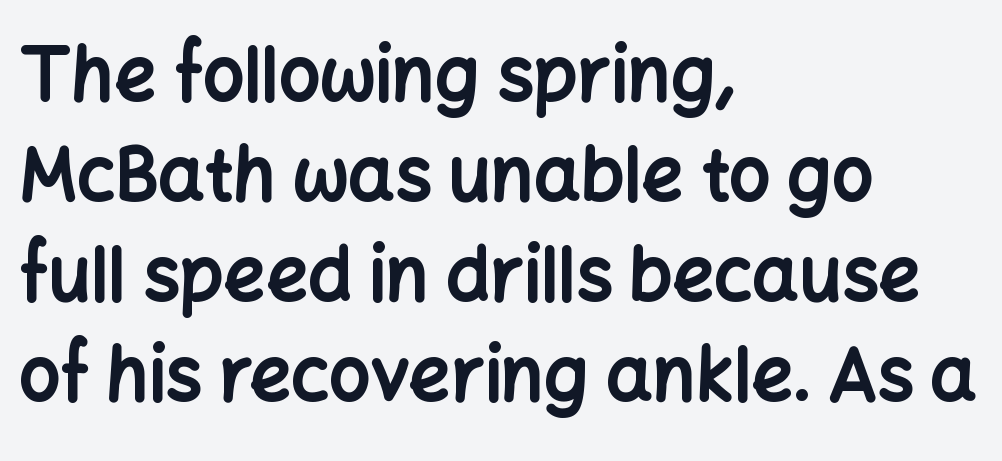
How heavy is the stroke? Heavy — this is a bold. Descender tails drop into unmarked territory. Spacing verdict: proportional, widths tailored to each character. This sample uses an upright cut, with every glyph sitting square on the baseline.
